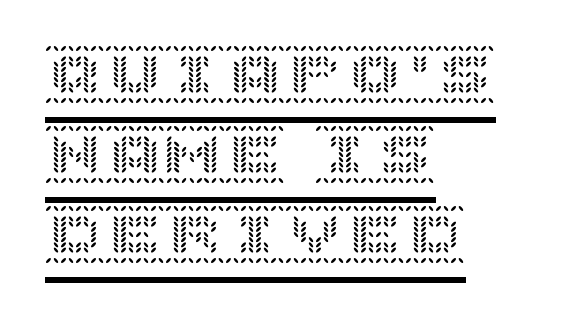
One-word summary of the alignment: left. The lines sit at an ordinary, default distance from one another. Underlined type. The letters stand upright; this is a roman face.
